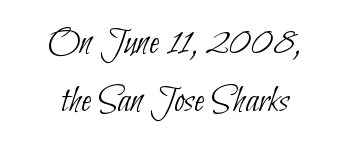
The image shows 39 px thin, condensed sans-serif type; set centered, normal line spacing (1.49x), normal letter spacing, not underlined; low stroke contrast and a small x-height.
